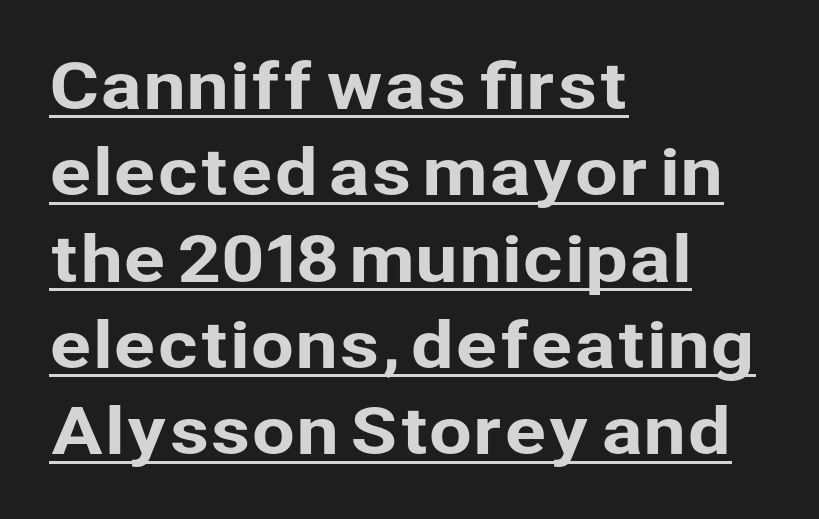
Does the copy run flush right? No — it runs flush left. Quick note: interline space is typical. Each letter keeps its own natural width here, so spacing adapts to shape. In terms of letterform style, serifs are entirely absent. The rendering keeps characters at their native spacing.
